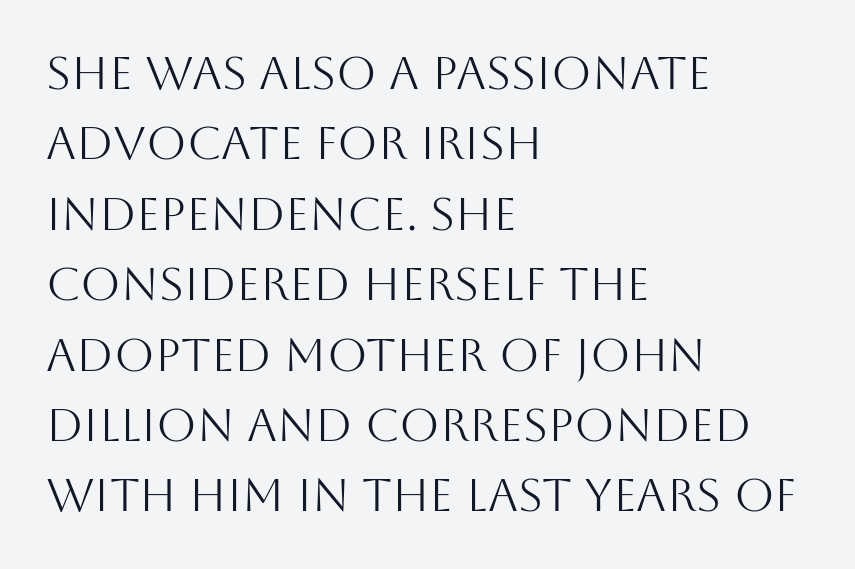
The image shows 46 px light sans-serif type, upright; set left-aligned, normal line spacing (1.53x), normal letter spacing, not underlined; medium stroke contrast and a large x-height.
